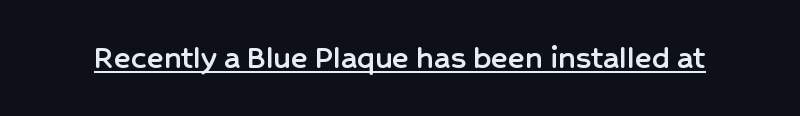
Q: Is the text italic (slanted)? A: No, it is upright.
Q: Is the typeface a serif or a sans-serif typeface? A: Sans-serif.
Q: Is the text underlined? A: Yes.
Q: Is the spacing between letters normal or unusually wide? A: Normal.
Q: Width (condensed, normal, or wide)? A: Normal.
Q: Stroke contrast? A: Low.
Q: x-height? A: Medium.
Q: Monospaced? A: No.
